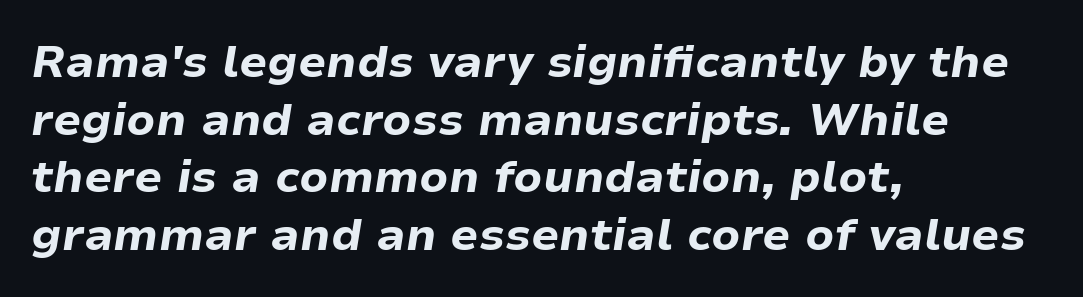
{"italic": "yes", "lean": "right", "slant_degrees": 9, "bold": "yes", "weight": "bold", "width": "normal", "stroke_contrast": "low", "x_height": "medium", "monospaced": "no", "underline": "no", "align": "left", "line_spacing": "normal", "line_spacing_ratio": 1.28, "letter_spacing": "normal", "letter_spacing_em": 0.0, "glyph_px": 45}
